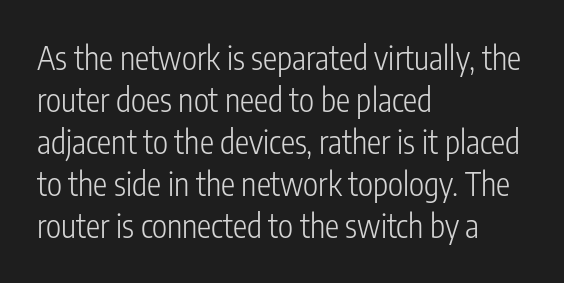
The axis of the letterforms is exactly vertical. This sample uses plain, unmodified letter spacing. One-word summary of the alignment: left. The face used here is proportionally spaced, like ordinary book or web type. Whoever set this chose a conventional vertical rhythm.
